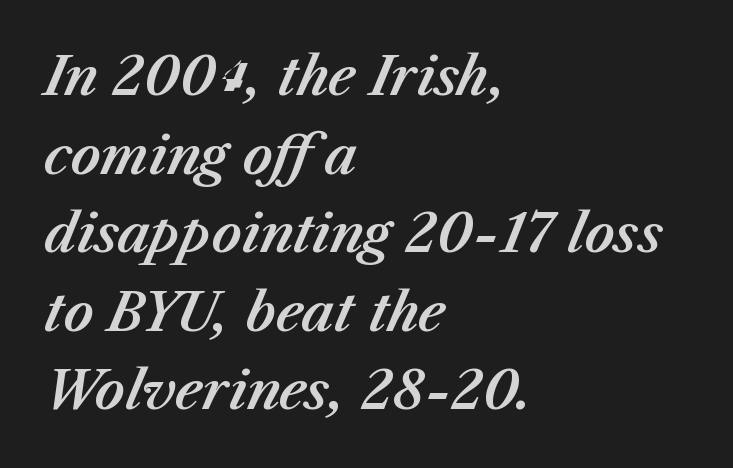
{"italic": "yes", "lean": "right", "slant_degrees": 23, "width": "normal", "stroke_contrast": "medium", "x_height": "medium", "monospaced": "no", "underline": "no", "align": "left", "line_spacing": "normal", "line_spacing_ratio": 1.51, "letter_spacing": "normal", "letter_spacing_em": 0.0, "glyph_px": 52}
